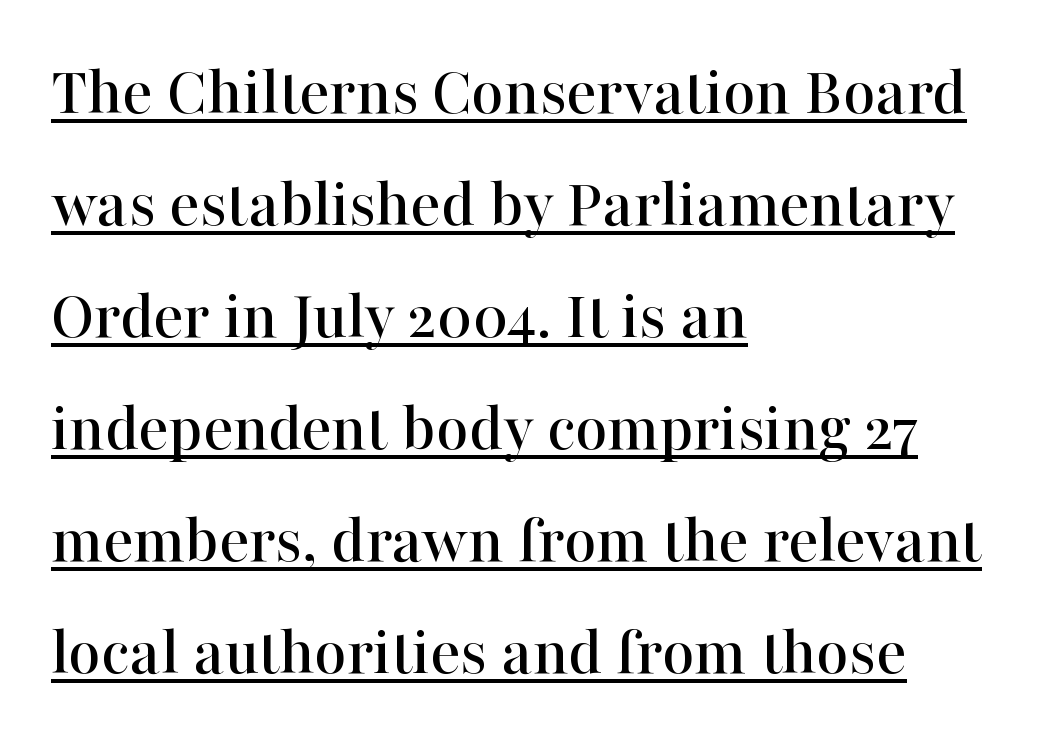
The image shows 70 px serif type, upright; set left-aligned, normal line spacing (1.6x), normal letter spacing, underlined; high stroke contrast and a medium x-height.
